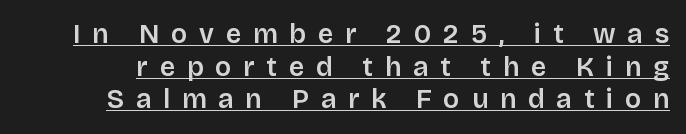
Q: Is the text bold? A: Semi-bold.
Q: Is the text italic (slanted)? A: No, it is upright.
Q: Is the text underlined? A: Yes.
Q: Is the spacing between letters normal or unusually wide? A: Unusually wide.
